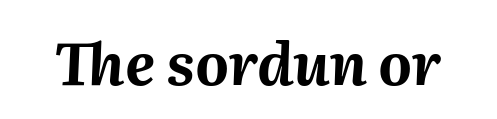
{"italic": "yes", "lean": "right", "slant_degrees": 2, "bold": "yes", "weight": "bold", "width": "normal", "stroke_contrast": "medium", "x_height": "medium", "monospaced": "no", "underline": "no", "letter_spacing": "normal", "letter_spacing_em": 0.0, "glyph_px": 58}
